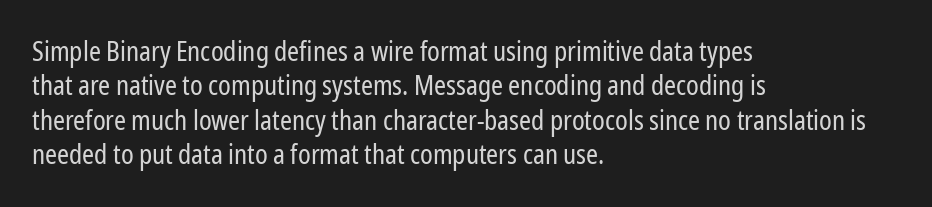
Q: Is the text bold? A: No.
Q: Is the text italic (slanted)? A: No, it is upright.
Q: Is the text underlined? A: No.
Q: How is the paragraph aligned? A: Left-aligned.
Q: Is the spacing between letters normal or unusually wide? A: Normal.
Q: Is the spacing between lines tight, normal or loose? A: Normal.
